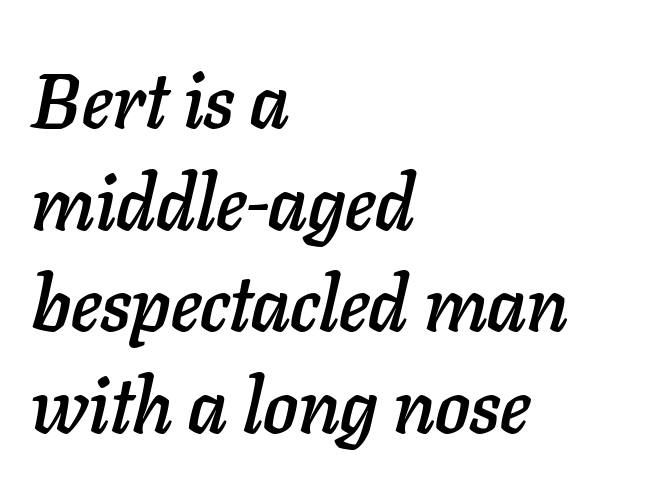
{"italic": "yes", "lean": "right", "slant_degrees": 11, "width": "normal", "stroke_contrast": "low", "x_height": "medium", "monospaced": "no", "underline": "no", "align": "left", "line_spacing": "normal", "line_spacing_ratio": 1.32, "letter_spacing": "normal", "letter_spacing_em": 0.0, "glyph_px": 77}
